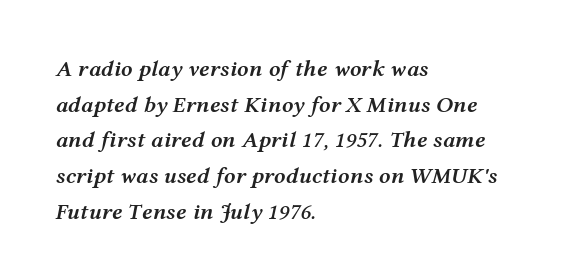
Q: Is the text bold? A: Semi-bold.
Q: Is the text italic (slanted)? A: Yes, it leans right by about 12 degrees.
Q: Is the text underlined? A: No.
Q: How is the paragraph aligned? A: Left-aligned.
Q: Is the spacing between letters normal or unusually wide? A: Normal.
Q: Is the spacing between lines tight, normal or loose? A: Normal.
